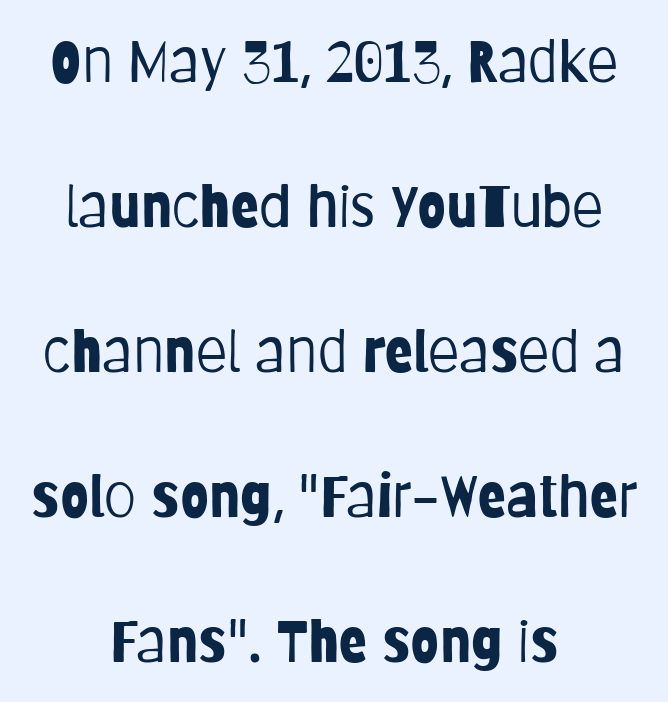
The image shows 58 px light, condensed sans-serif type, upright; set centered, loose line spacing (2.5x), normal letter spacing, not underlined; low stroke contrast and a large x-height.
